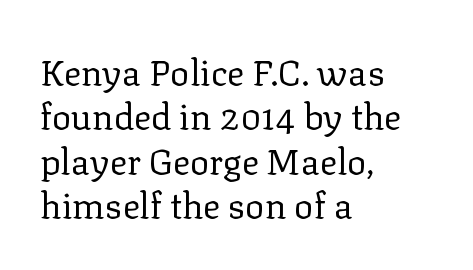
{"serif": "yes", "italic": "no", "bold": "no", "weight": "regular", "width": "normal", "stroke_contrast": "low", "x_height": "medium", "monospaced": "no", "underline": "no", "align": "left", "line_spacing_ratio": 1.23, "letter_spacing": "normal", "letter_spacing_em": 0.0, "glyph_px": 36}
